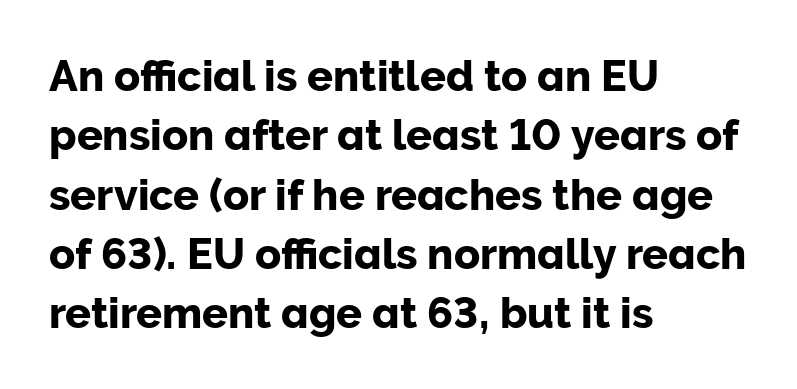
{"serif": "no", "italic": "no", "width": "normal", "stroke_contrast": "low", "x_height": "medium", "monospaced": "no", "underline": "no", "align": "left", "line_spacing": "normal", "line_spacing_ratio": 1.38, "letter_spacing": "normal", "letter_spacing_em": 0.0, "glyph_px": 43}
